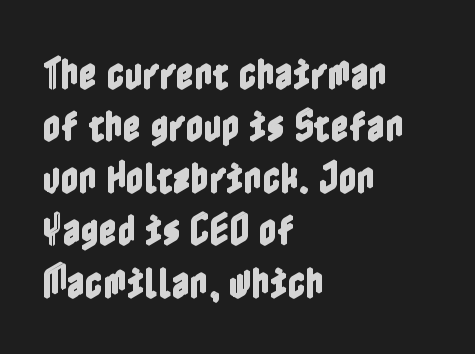
Q: Is the text italic (slanted)? A: No, it is upright.
Q: Is the text underlined? A: No.
Q: How is the paragraph aligned? A: Left-aligned.
Q: Is the spacing between letters normal or unusually wide? A: Normal.
Q: Is the spacing between lines tight, normal or loose? A: Normal.
Q: Width (condensed, normal, or wide)? A: Condensed.
Q: x-height? A: Medium.
